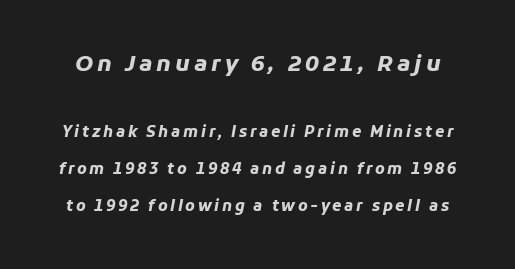
{"italic": "yes", "lean": "right", "slant_degrees": 11, "bold": "yes", "underline": "no", "line_spacing": "loose", "line_spacing_ratio": 2.47, "larger_block": "first", "size_ratio": 1.47, "glyph_px": 22}
